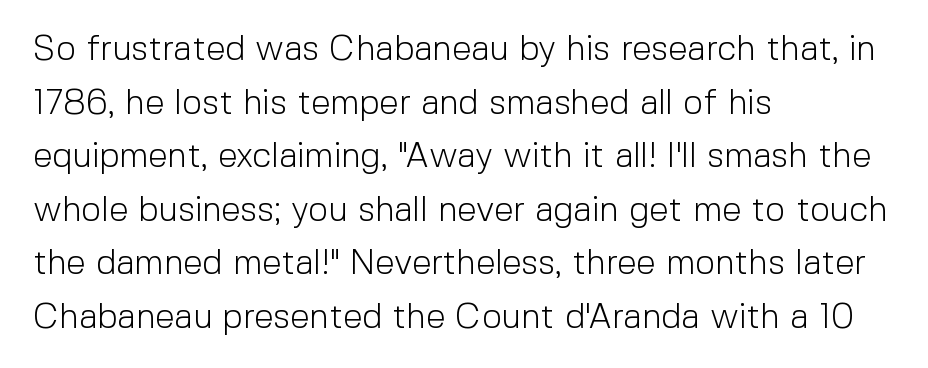
The image shows 35 px light sans-serif type, upright; set left-aligned, normal line spacing (1.53x), normal letter spacing, not underlined; a medium x-height.
